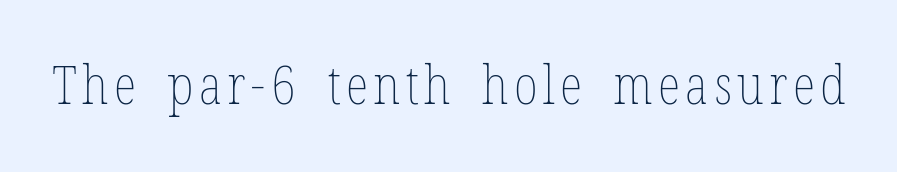
{"italic": "no", "bold": "no", "weight": "thin", "width": "condensed", "stroke_contrast": "low", "x_height": "medium", "monospaced": "no", "underline": "no", "glyph_px": 53}
